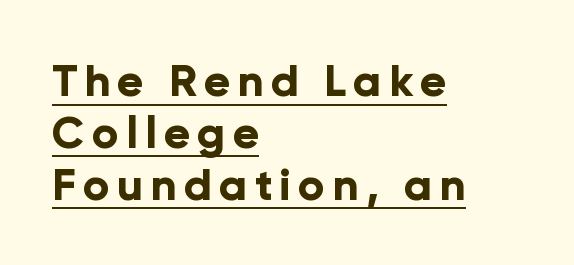
Q: Is the text bold? A: Yes.
Q: Is the text italic (slanted)? A: No, it is upright.
Q: Is the typeface a serif or a sans-serif typeface? A: Sans-serif.
Q: Is the text underlined? A: Yes.
Q: How is the paragraph aligned? A: Left-aligned.
Q: Width (condensed, normal, or wide)? A: Normal.
Q: Stroke contrast? A: Low.
Q: x-height? A: Medium.
Q: Monospaced? A: No.
